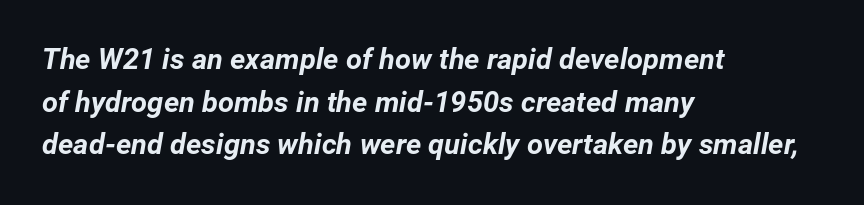
Is the type slanted? Yes — the strokes lean at a clear angle. Character widths vary here, with narrow letters taking less room than wide ones. Whoever set this chose a conventional vertical rhythm. The letters sit at their default tracking, neither squeezed nor spread.
